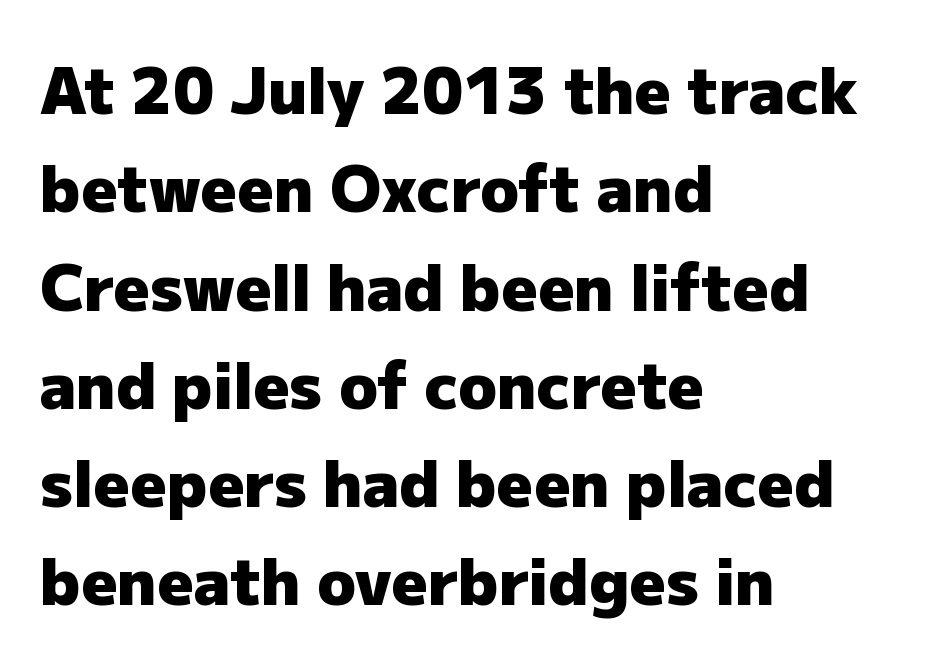
{"serif": "no", "italic": "no", "bold": "yes", "weight": "heavy", "width": "normal", "stroke_contrast": "low", "x_height": "medium", "monospaced": "no", "underline": "no", "align": "left", "line_spacing": "normal", "line_spacing_ratio": 1.56, "letter_spacing": "normal", "letter_spacing_em": 0.0, "glyph_px": 63}
